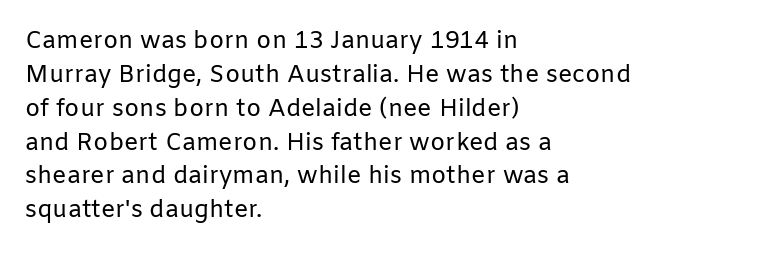
{"italic": "no", "bold": "no", "underline": "no", "align": "left", "line_spacing": "normal", "line_spacing_ratio": 1.41, "letter_spacing": "normal", "letter_spacing_em": 0.0, "glyph_px": 24}
